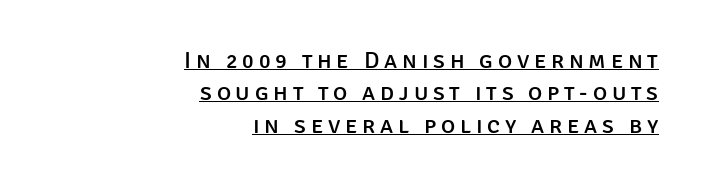
The image shows 24 px text type, upright; set right-aligned, normal line spacing (1.35x), unusually wide letter spacing (+0.2 em), underlined.
